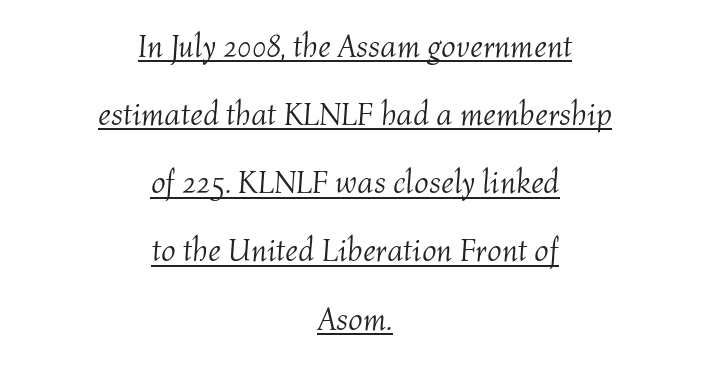
Q: Is the text bold? A: No.
Q: Is the text italic (slanted)? A: Yes, it leans right by about 4 degrees.
Q: Is the text underlined? A: Yes.
Q: How is the paragraph aligned? A: Centered.
Q: Is the spacing between letters normal or unusually wide? A: Normal.
Q: Is the spacing between lines tight, normal or loose? A: Loose.
Q: Width (condensed, normal, or wide)? A: Normal.
Q: Stroke contrast? A: Medium.
Q: x-height? A: Medium.
Q: Monospaced? A: No.
